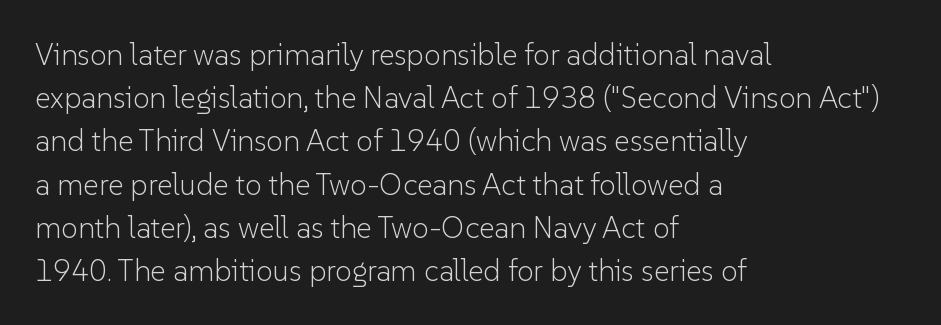
The space beneath each line is pristine and unruled. The lines in this sample share a left origin and differ only in where they stop. The letters stand upright; this is a roman face. Is there much room between lines? A standard amount, neither cramped nor airy. Observe the ordinary spacing: letters are neighbours, not strangers. These lines are composed in type without serifs.
